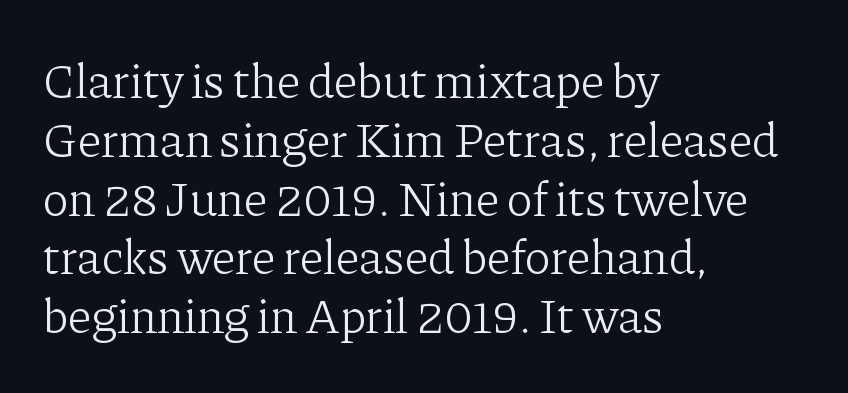
The image shows 49 px light serif type, upright; set left-aligned, line spacing 1.2x, normal letter spacing, not underlined; low stroke contrast and a medium x-height.
